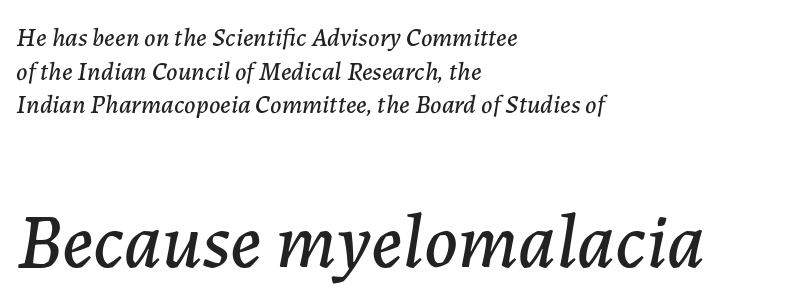
Q: Is the text italic (slanted)? A: Yes, it leans right by about 7 degrees.
Q: Is the text underlined? A: No.
Q: How is the paragraph aligned? A: Left-aligned.
Q: Is the spacing between letters normal or unusually wide? A: Normal.
Q: Is the spacing between lines tight, normal or loose? A: Normal.
Q: Which block of text is set in a larger size, the first (top) or the second (bottom)? A: The second (bottom) one.
Q: Width (condensed, normal, or wide)? A: Normal.
Q: Stroke contrast? A: Low.
Q: x-height? A: Medium.
Q: Monospaced? A: No.
